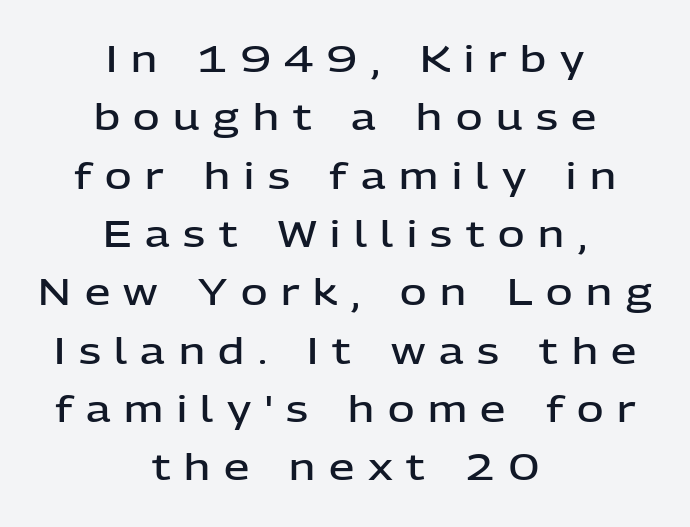
This rendering employs a face without finishing strokes, i.e., a sans-serif. Beneath every word, the page is bare. Caption: expanded tracking, letters set apart. A centered setting, common on invitations and titles, is used for this passage. The lines sit at an ordinary, default distance from one another.
